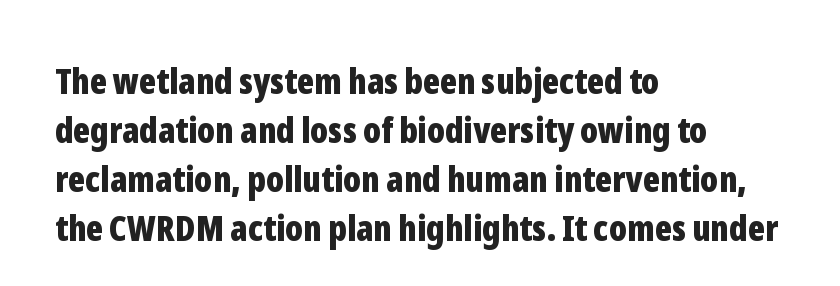
Only glyphs here, with clear space below each row. The axis of the letterforms is exactly vertical. These lines are set flush left with a ragged right edge. Vertically, the passage feels balanced, rows spaced as you'd expect. Spacing verdict: proportional, widths tailored to each character. Heavy-handed strokes throughout: this text is bold.
